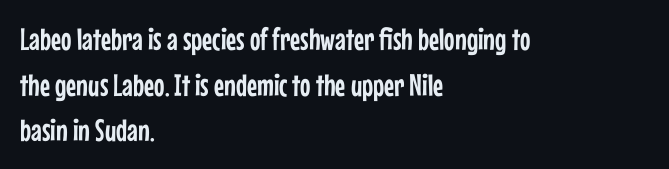
Q: Is the text italic (slanted)? A: No, it is upright.
Q: Is the typeface a serif or a sans-serif typeface? A: Sans-serif.
Q: Is the text underlined? A: No.
Q: How is the paragraph aligned? A: Left-aligned.
Q: Is the spacing between letters normal or unusually wide? A: Normal.
Q: Is the spacing between lines tight, normal or loose? A: Normal.
Q: Width (condensed, normal, or wide)? A: Condensed.
Q: Stroke contrast? A: Low.
Q: x-height? A: Medium.
Q: Monospaced? A: No.
